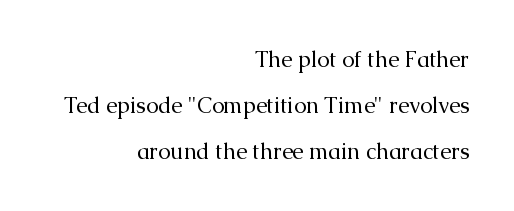
{"italic": "no", "bold": "no", "underline": "no", "align": "right", "line_spacing": "loose", "line_spacing_ratio": 2.08, "letter_spacing": "normal", "letter_spacing_em": 0.0, "glyph_px": 22}
